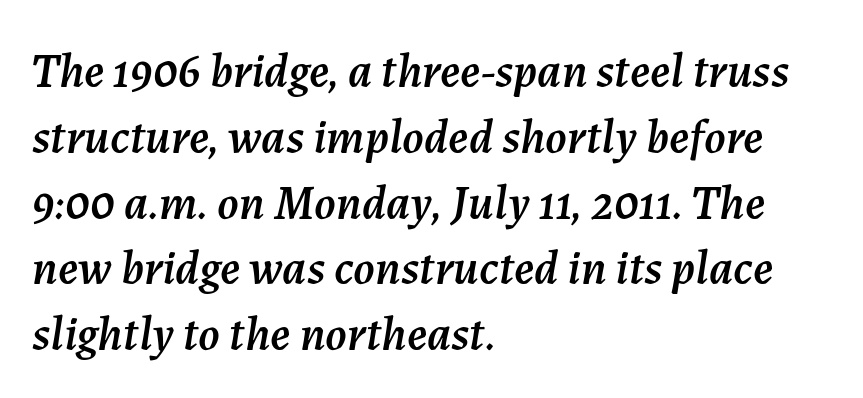
Q: Is the text italic (slanted)? A: Yes, it leans right by about 7 degrees.
Q: Is the text underlined? A: No.
Q: How is the paragraph aligned? A: Left-aligned.
Q: Is the spacing between letters normal or unusually wide? A: Normal.
Q: Is the spacing between lines tight, normal or loose? A: Normal.
Q: Width (condensed, normal, or wide)? A: Normal.
Q: Stroke contrast? A: Medium.
Q: x-height? A: Medium.
Q: Monospaced? A: No.
